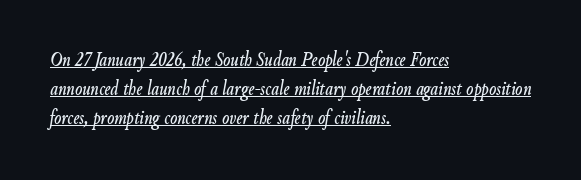
The rendering anchors every line to the left-hand side. The gaps between neighbouring characters are ordinary and unremarkable. Check the space under the baseline: a stroke is drawn there. Italic? Definitely — the glyphs are oblique. How would I describe the line gaps? Plain and ordinary.
